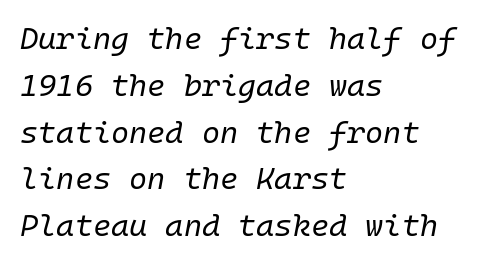
Descenders hang freely into open space. Characters are canted at an angle relative to the baseline's perpendicular. The face used here is rendered with its standard letterfit. Each letter, wide or thin by design, is forced into the same width here. Vertically, the passage feels balanced, rows spaced as you'd expect. The paragraph shown leans on its left margin.
